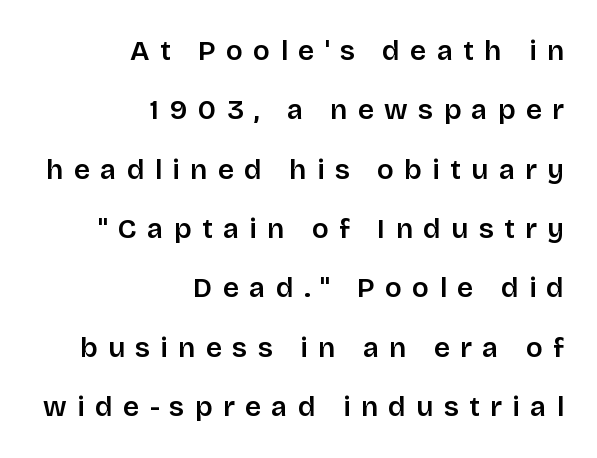
Q: Is the text bold? A: Semi-bold.
Q: Is the text italic (slanted)? A: No, it is upright.
Q: Is the typeface a serif or a sans-serif typeface? A: Sans-serif.
Q: Is the text underlined? A: No.
Q: How is the paragraph aligned? A: Right-aligned.
Q: Is the spacing between letters normal or unusually wide? A: Unusually wide.
Q: Is the spacing between lines tight, normal or loose? A: Loose.
Q: Width (condensed, normal, or wide)? A: Normal.
Q: Stroke contrast? A: Low.
Q: x-height? A: Large.
Q: Monospaced? A: No.
